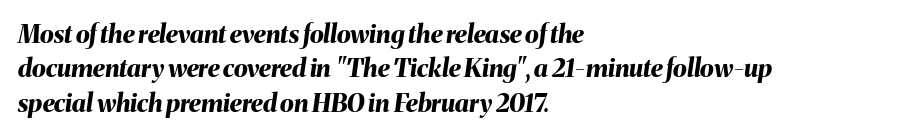
The image shows 25 px bold type, italic (leaning right); set left-aligned, normal line spacing (1.38x), normal letter spacing, not underlined.
